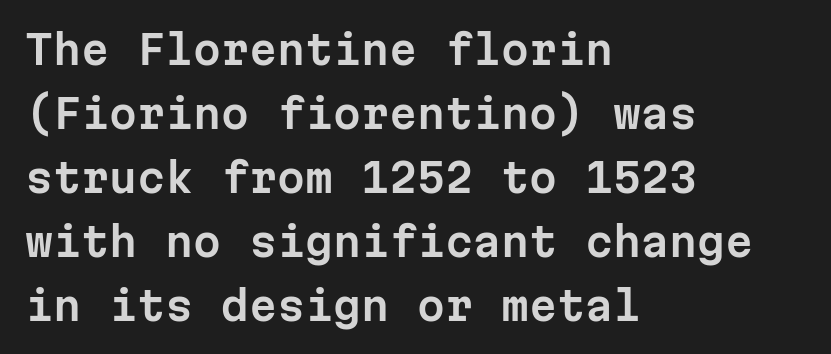
{"serif": "no", "italic": "no", "width": "normal", "stroke_contrast": "low", "x_height": "medium", "monospaced": "yes", "underline": "no", "align": "left", "line_spacing": "normal", "line_spacing_ratio": 1.6, "letter_spacing": "normal", "letter_spacing_em": 0.0, "glyph_px": 40}
